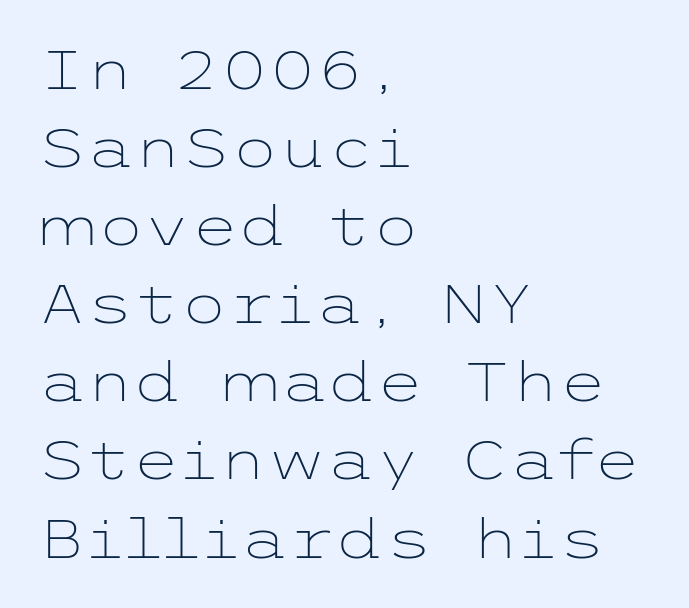
The image shows 55 px light, wide sans-serif type, upright; set left-aligned, normal line spacing (1.42x), normal letter spacing, not underlined; low stroke contrast and a medium x-height.
